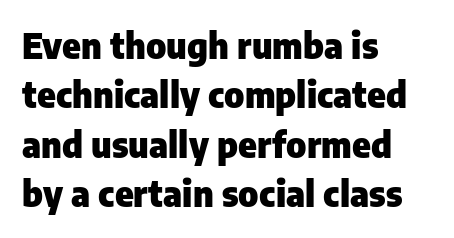
The image shows 35 px heavy sans-serif type, upright; set left-aligned, normal line spacing (1.41x), normal letter spacing, not underlined; low stroke contrast and a medium x-height.
